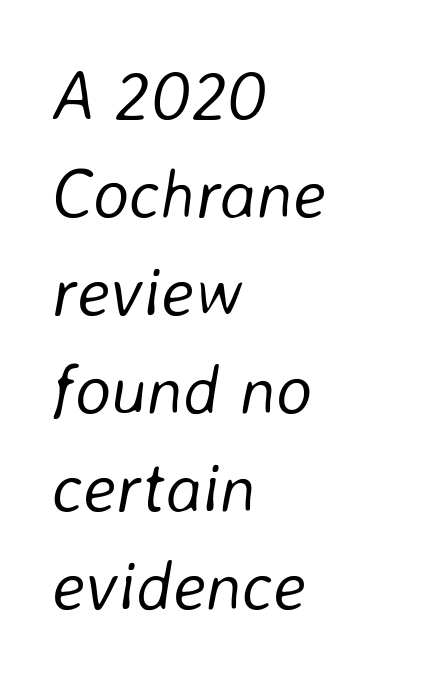
Normally led — the rows are evenly, conventionally spaced. No letter is thick-stroked: the sample isn't bold. Default kerning and tracking; the words read as compact shapes. Has an underline been added? It has not. This rendering uses left alignment, leaving the right contour irregular.
